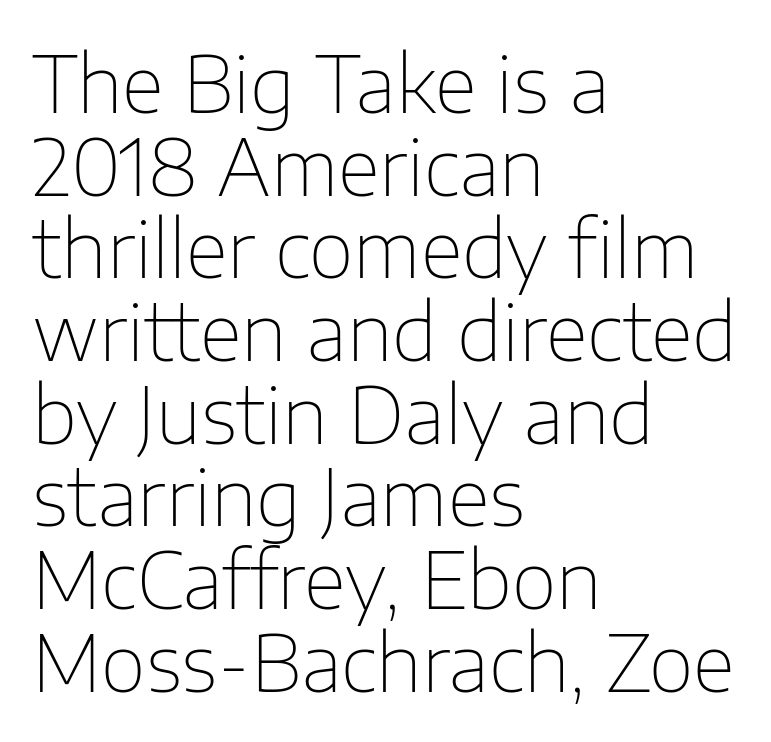
The image shows 78 px thin sans-serif type, upright; set left-aligned, tight line spacing (1.06x), normal letter spacing, not underlined; low stroke contrast and a medium x-height.
